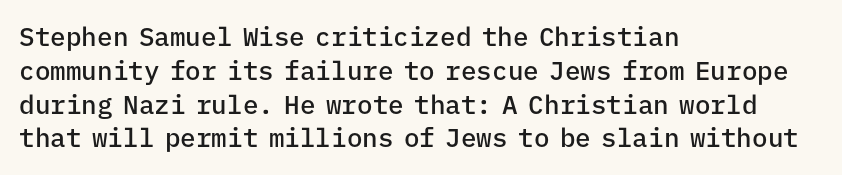
{"italic": "no", "bold": "semi", "underline": "no", "align": "left", "line_spacing": "normal", "line_spacing_ratio": 1.3, "letter_spacing": "normal", "letter_spacing_em": 0.0, "glyph_px": 26}
